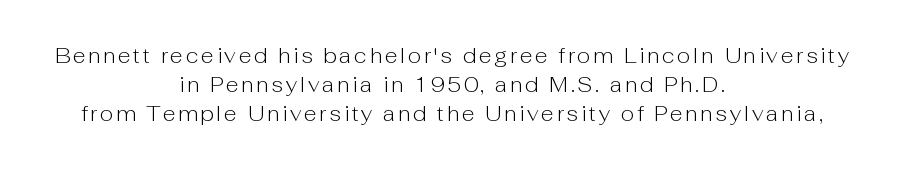
The image shows 21 px text type, upright; set centered, normal line spacing (1.37x), not underlined.
